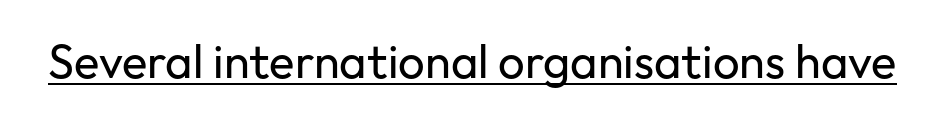
The image shows 47 px regular-weight sans-serif type, upright; set normal letter spacing, underlined; low stroke contrast and a medium x-height.
